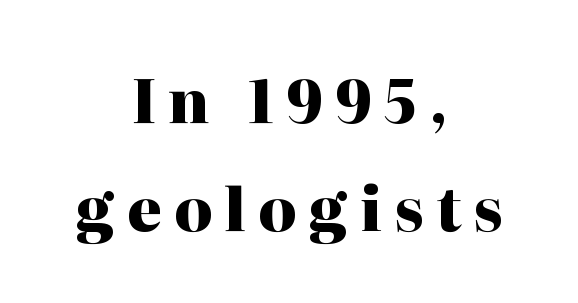
Each letter keeps its own natural width here, so spacing adapts to shape. Spacing between characters has been opened up far beyond the box default. The axis of the letterforms is exactly vertical. A clean baseline with only descenders dipping below it. Set as a true bold cut, around the 700 mark. These lines stack symmetrically, like a column narrowing and widening about its center.
